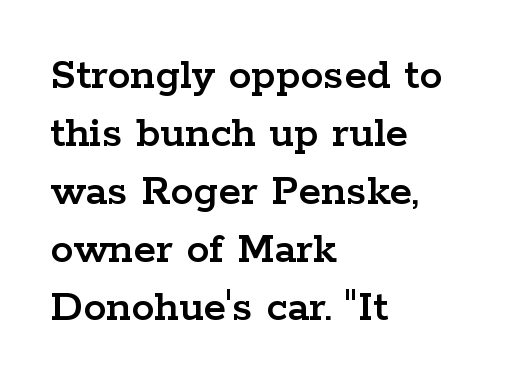
{"serif": "yes", "italic": "no", "width": "wide", "stroke_contrast": "low", "x_height": "medium", "monospaced": "no", "underline": "no", "align": "left", "line_spacing": "normal", "line_spacing_ratio": 1.26, "letter_spacing": "normal", "letter_spacing_em": 0.0, "glyph_px": 46}
